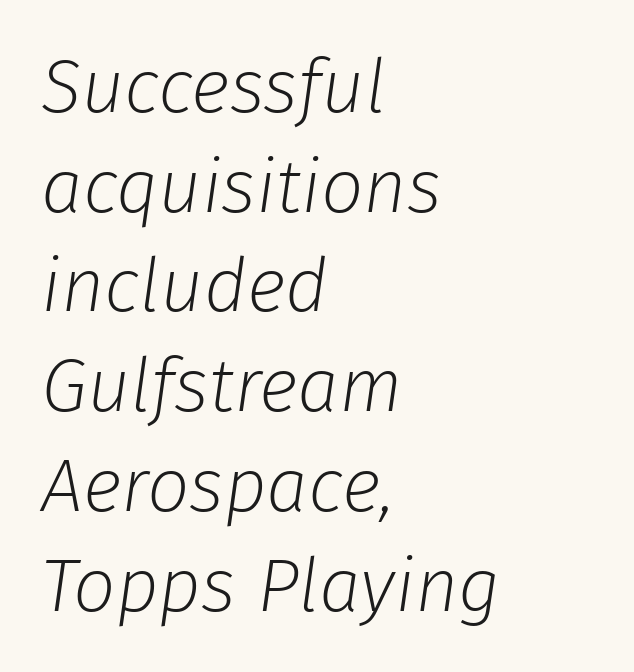
Q: Is the text bold? A: No.
Q: Is the text italic (slanted)? A: Yes, it leans right by about 8 degrees.
Q: Is the text underlined? A: No.
Q: How is the paragraph aligned? A: Left-aligned.
Q: Is the spacing between letters normal or unusually wide? A: Normal.
Q: Is the spacing between lines tight, normal or loose? A: Normal.
Q: Width (condensed, normal, or wide)? A: Normal.
Q: Stroke contrast? A: Low.
Q: x-height? A: Medium.
Q: Monospaced? A: No.
